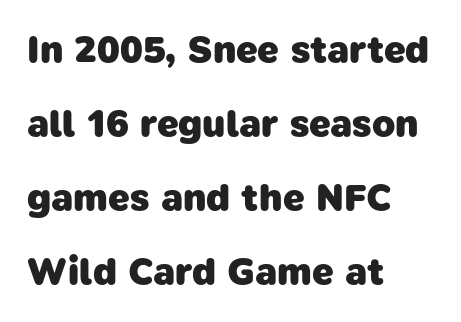
{"serif": "no", "bold": "yes", "weight": "heavy", "width": "normal", "stroke_contrast": "low", "x_height": "medium", "monospaced": "no", "underline": "no", "align": "left", "line_spacing": "loose", "line_spacing_ratio": 1.95, "letter_spacing": "normal", "letter_spacing_em": 0.0, "glyph_px": 38}
